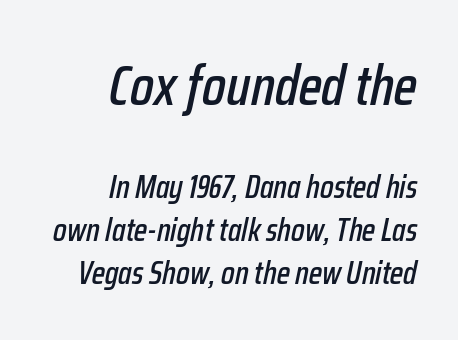
{"italic": "yes", "lean": "right", "slant_degrees": 12, "width": "condensed", "stroke_contrast": "low", "x_height": "medium", "monospaced": "no", "underline": "no", "align": "right", "line_spacing": "normal", "line_spacing_ratio": 1.34, "letter_spacing": "normal", "letter_spacing_em": 0.0, "larger_block": "first", "size_ratio": 1.75, "glyph_px": 56}
